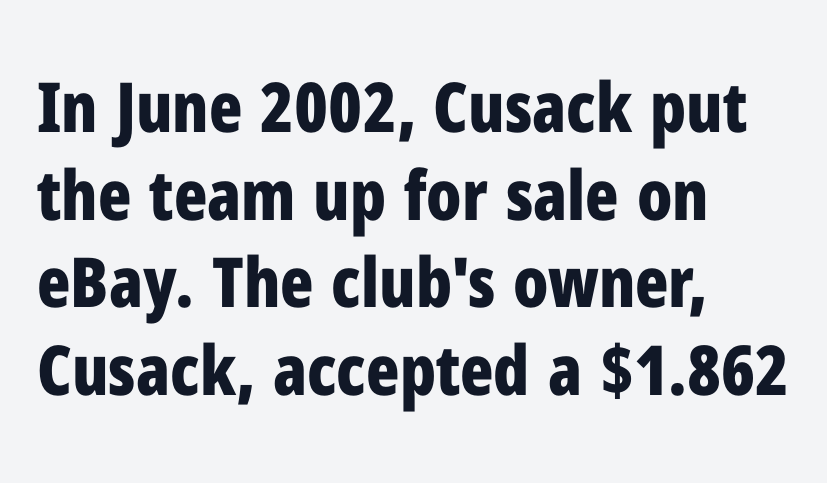
Q: Is the text bold? A: Yes.
Q: Is the text italic (slanted)? A: No, it is upright.
Q: Is the typeface a serif or a sans-serif typeface? A: Sans-serif.
Q: Is the text underlined? A: No.
Q: How is the paragraph aligned? A: Left-aligned.
Q: Is the spacing between letters normal or unusually wide? A: Normal.
Q: Is the spacing between lines tight, normal or loose? A: Normal.
Q: Width (condensed, normal, or wide)? A: Condensed.
Q: Stroke contrast? A: Low.
Q: x-height? A: Medium.
Q: Monospaced? A: No.
